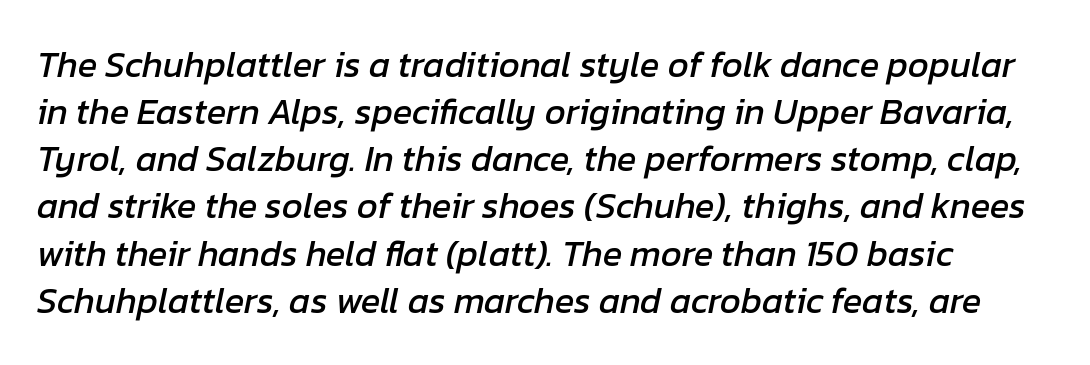
Descenders hang freely into open space. One glance says typical: line gaps are just what's usual. A typesetter would call this zero additional tracking. If you drew a line through each stem, it would be angled. Is this a fixed-width face? No — the glyphs have proportional, varying widths.
